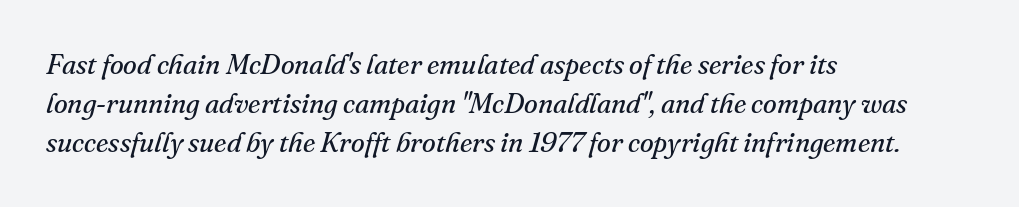
{"serif": "yes", "italic": "yes", "lean": "right", "slant_degrees": 16, "bold": "no", "weight": "regular", "width": "normal", "stroke_contrast": "medium", "x_height": "small", "monospaced": "no", "underline": "no", "align": "left", "line_spacing": "normal", "line_spacing_ratio": 1.4, "letter_spacing": "normal", "letter_spacing_em": 0.0, "glyph_px": 28}
